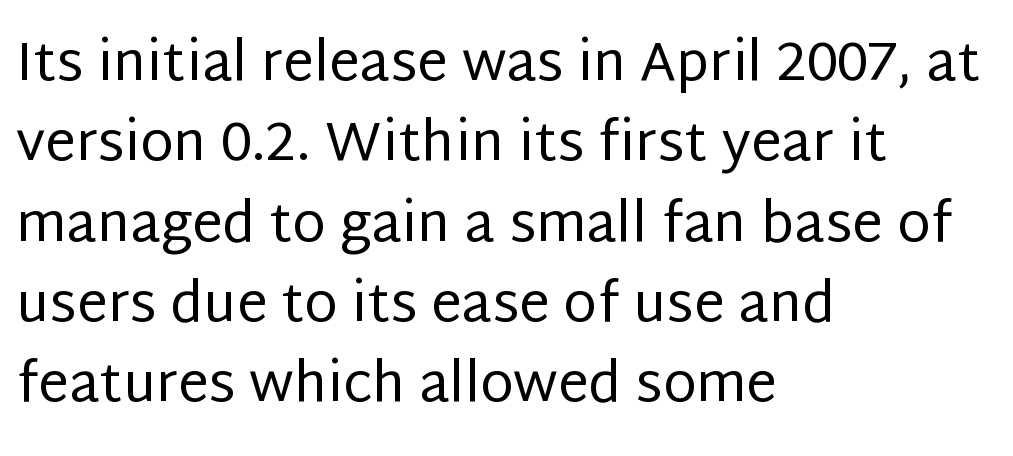
{"serif": "no", "italic": "no", "bold": "no", "weight": "regular", "width": "normal", "stroke_contrast": "low", "x_height": "large", "monospaced": "no", "underline": "no", "align": "left", "line_spacing": "normal", "line_spacing_ratio": 1.46, "letter_spacing": "normal", "letter_spacing_em": 0.0, "glyph_px": 55}
